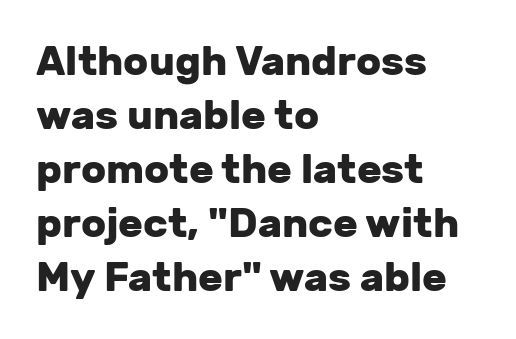
Note: no serifs on the glyphs. The space beneath each line is pristine and unruled. The sample has been set heavy, in full bold. Does extra space separate the letters? No, they use regular spacing.
